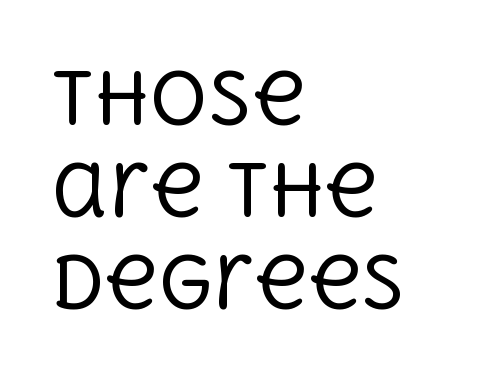
{"serif": "yes", "italic": "no", "bold": "no", "weight": "regular", "width": "normal", "x_height": "large", "monospaced": "no", "underline": "no", "align": "left", "line_spacing": "normal", "line_spacing_ratio": 1.28, "letter_spacing": "normal", "letter_spacing_em": 0.0, "glyph_px": 72}
